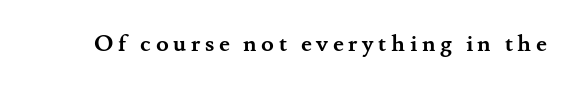
{"italic": "no", "bold": "yes", "underline": "no", "letter_spacing": "wide", "letter_spacing_em": 0.2, "glyph_px": 23}
